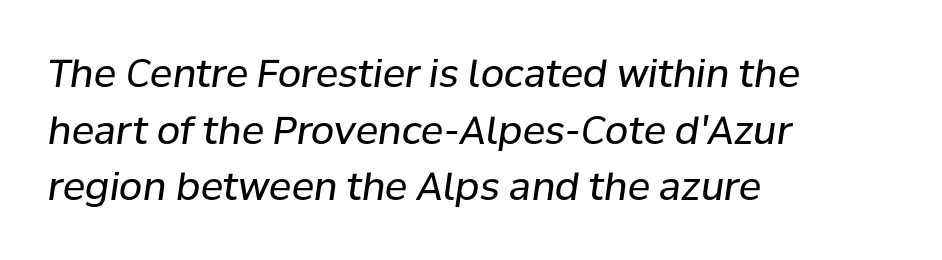
{"italic": "yes", "lean": "right", "slant_degrees": 8, "bold": "no", "weight": "regular", "width": "normal", "stroke_contrast": "low", "x_height": "medium", "monospaced": "no", "underline": "no", "align": "left", "line_spacing": "normal", "line_spacing_ratio": 1.49, "letter_spacing": "normal", "letter_spacing_em": 0.0, "glyph_px": 38}
